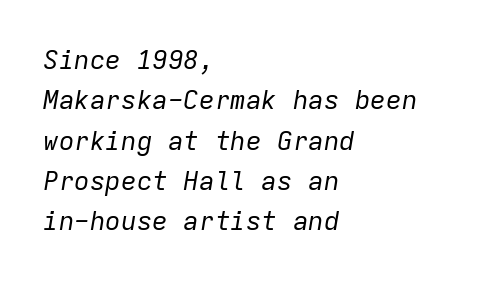
{"italic": "yes", "lean": "right", "slant_degrees": 9, "bold": "no", "underline": "no", "align": "left", "line_spacing": "normal", "line_spacing_ratio": 1.55, "letter_spacing": "normal", "letter_spacing_em": 0.0, "glyph_px": 26}
